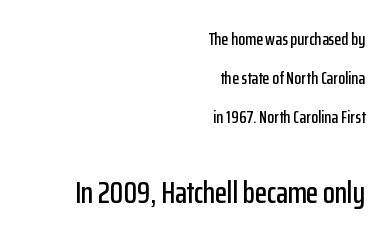
The image shows 31 px condensed sans-serif type, upright; set right-aligned, loose line spacing (2.18x), normal letter spacing, not underlined; the second (bottom) block is 1.72x larger; low stroke contrast and a medium x-height.
